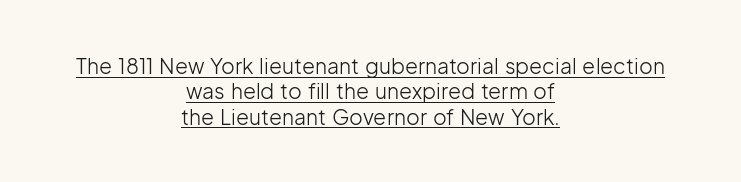
Q: Is the text bold? A: No.
Q: Is the text italic (slanted)? A: No, it is upright.
Q: Is the text underlined? A: Yes.
Q: How is the paragraph aligned? A: Centered.
Q: Is the spacing between letters normal or unusually wide? A: Normal.
